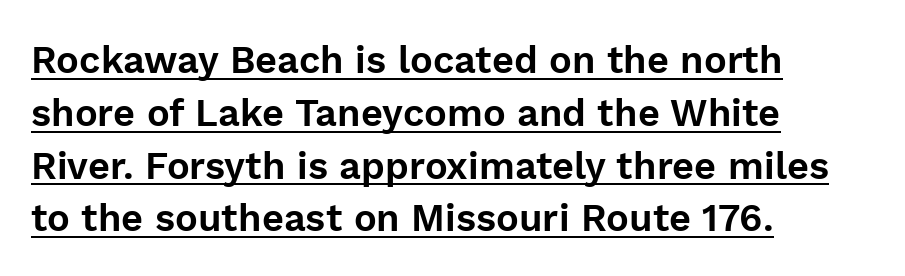
{"serif": "no", "italic": "no", "width": "normal", "stroke_contrast": "low", "x_height": "medium", "monospaced": "no", "underline": "yes", "align": "left", "line_spacing": "normal", "line_spacing_ratio": 1.39, "letter_spacing": "normal", "letter_spacing_em": 0.0, "glyph_px": 38}
